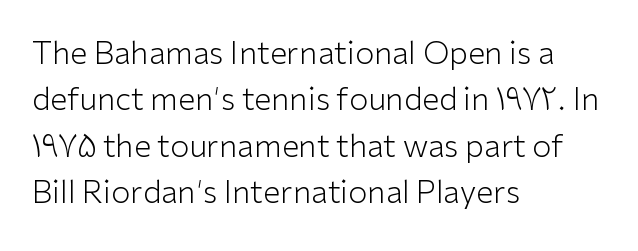
Honestly, the row spacing looks completely unremarkable. Just letters on the line, the space beneath them empty. These lines are composed in type without serifs. Every character sits straight up, as roman type does. Layout note: lines flush left. On a weight scale, this lands at 450 or below.
